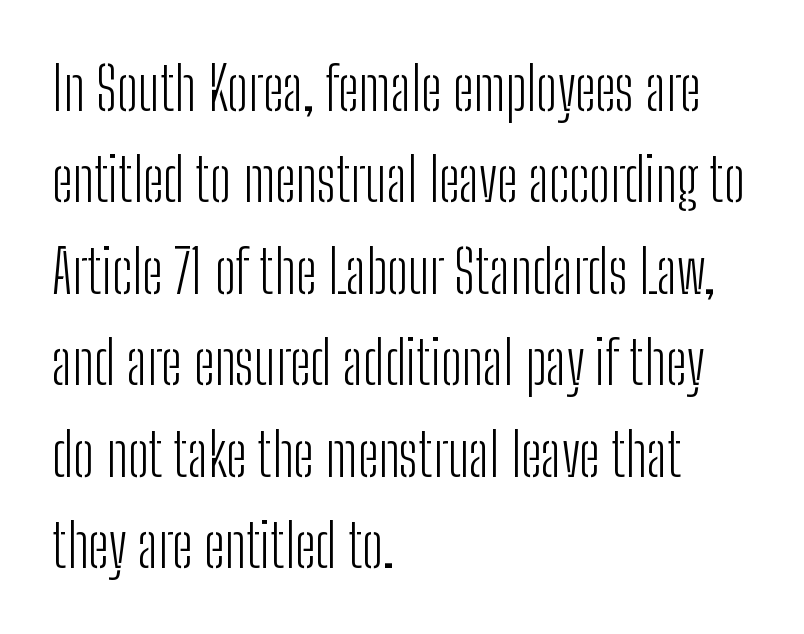
Q: Is the text bold? A: No.
Q: Is the text italic (slanted)? A: No, it is upright.
Q: Is the typeface a serif or a sans-serif typeface? A: Sans-serif.
Q: Is the text underlined? A: No.
Q: How is the paragraph aligned? A: Left-aligned.
Q: Is the spacing between letters normal or unusually wide? A: Normal.
Q: Is the spacing between lines tight, normal or loose? A: Normal.
Q: Width (condensed, normal, or wide)? A: Condensed.
Q: Stroke contrast? A: Low.
Q: x-height? A: Medium.
Q: Monospaced? A: No.
